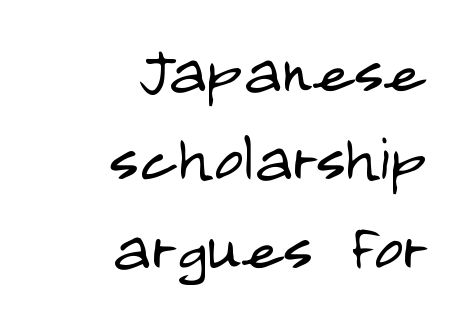
The image shows 79 px light, condensed sans-serif type, upright; set right-aligned, tight line spacing (1.12x), normal letter spacing, not underlined; low stroke contrast and a large x-height.
